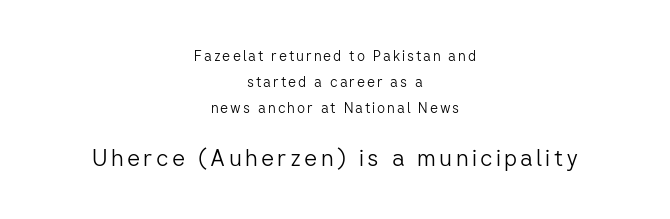
Q: Is the text bold? A: No.
Q: Is the text italic (slanted)? A: No, it is upright.
Q: Is the text underlined? A: No.
Q: How is the paragraph aligned? A: Centered.
Q: Which block of text is set in a larger size, the first (top) or the second (bottom)? A: The second (bottom) one.
